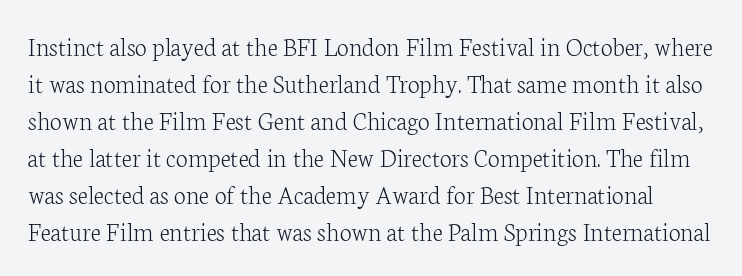
Students, observe: this is what conventionally led text looks like. Rule under the text: the space is simply empty. The letterforms sit shoulder to shoulder at normal distance. The letters look calm and open, with moderate or lighter stems. The lettering holds an erect, upright posture throughout.
